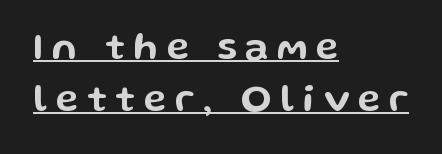
{"serif": "no", "italic": "no", "width": "wide", "stroke_contrast": "low", "x_height": "medium", "monospaced": "no", "underline": "yes", "align": "left", "line_spacing": "normal", "line_spacing_ratio": 1.38, "letter_spacing": "wide", "letter_spacing_em": 0.22, "glyph_px": 38}
